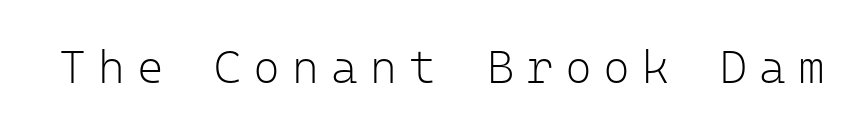
The image shows 46 px light sans-serif type, upright, monospaced; set unusually wide letter spacing (+0.26 em), not underlined; low stroke contrast and a medium x-height.
